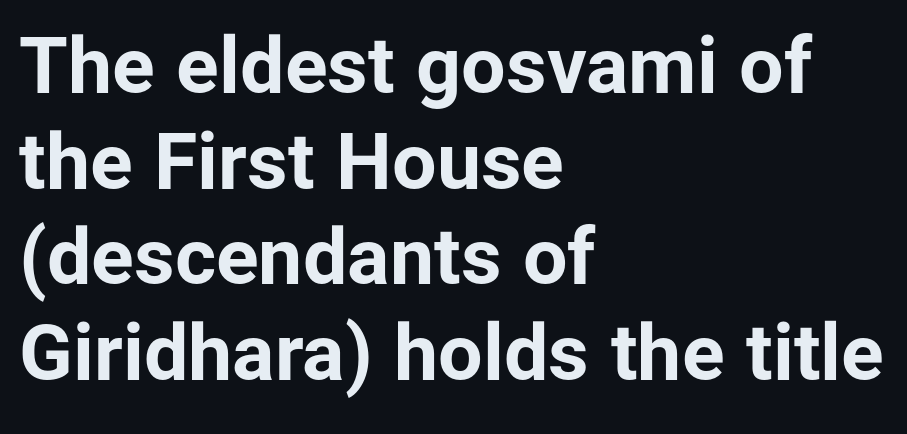
The image shows 79 px bold sans-serif type, upright; set left-aligned, line spacing 1.21x, normal letter spacing, not underlined; low stroke contrast and a medium x-height.
